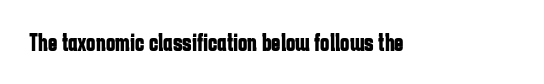
The image shows 25 px bold type, upright; set normal letter spacing, not underlined.
